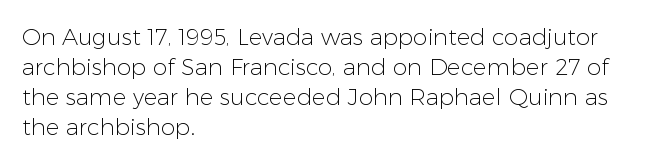
Teacher's note: observe the even left margin — that is flush-left alignment. Does extra space separate the letters? No, they use regular spacing. In terms of posture, this sample is upright. The glyphs are unaccompanied by any horizontal stroke below them. The lines sit at an ordinary, default distance from one another.
